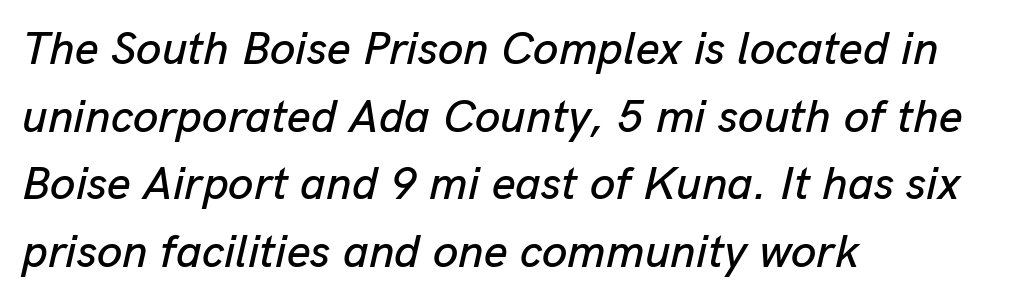
Q: Is the text italic (slanted)? A: Yes, it leans right by about 13 degrees.
Q: Is the text underlined? A: No.
Q: How is the paragraph aligned? A: Left-aligned.
Q: Is the spacing between letters normal or unusually wide? A: Normal.
Q: Is the spacing between lines tight, normal or loose? A: Normal.
Q: Width (condensed, normal, or wide)? A: Normal.
Q: Stroke contrast? A: Low.
Q: x-height? A: Medium.
Q: Monospaced? A: No.
